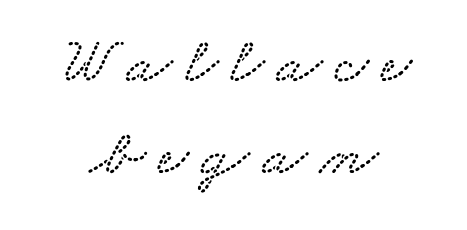
Line spacing here is normal. The face used here is proportionally spaced, like ordinary book or web type. Caption: multi-line text, centered on the measure. The space directly below the letters is spotless.
